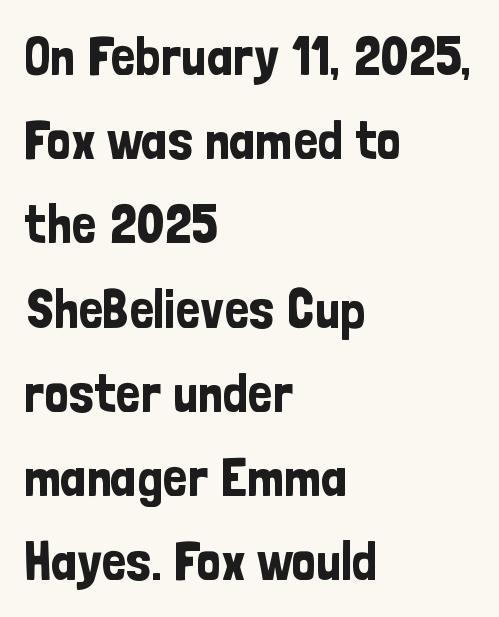
{"serif": "no", "italic": "no", "width": "condensed", "stroke_contrast": "low", "x_height": "medium", "monospaced": "no", "underline": "no", "align": "left", "line_spacing": "normal", "line_spacing_ratio": 1.56, "letter_spacing": "normal", "letter_spacing_em": 0.0, "glyph_px": 54}
